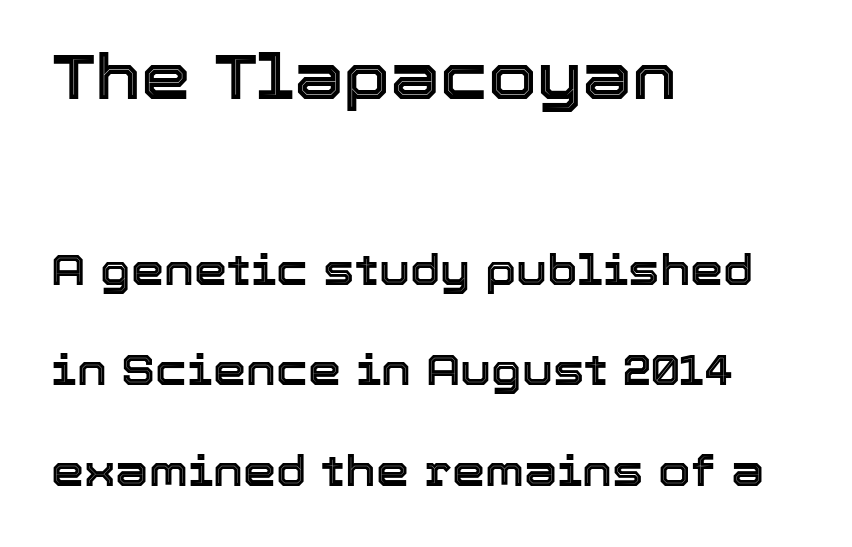
Upright lettering throughout. This rendering leaves character spacing at its baseline value. Anything drawn beneath the words? Only blank space. Here the designer chose a conventional face with non-uniform glyph widths. Compared with typical paragraphs, the rows here are farther apart. Here the first block reads like a headline and the second like body copy.
